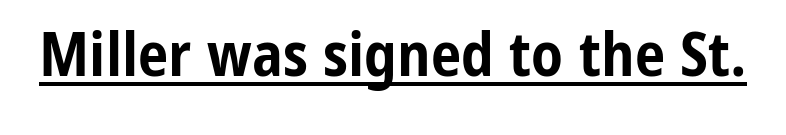
In terms of letterspacing, this is plain default setting. Nothing sits at the stroke ends, so this counts as sans-serif. The face used here appears with an underline applied. A typesetter would mark this as roman, not italic.
